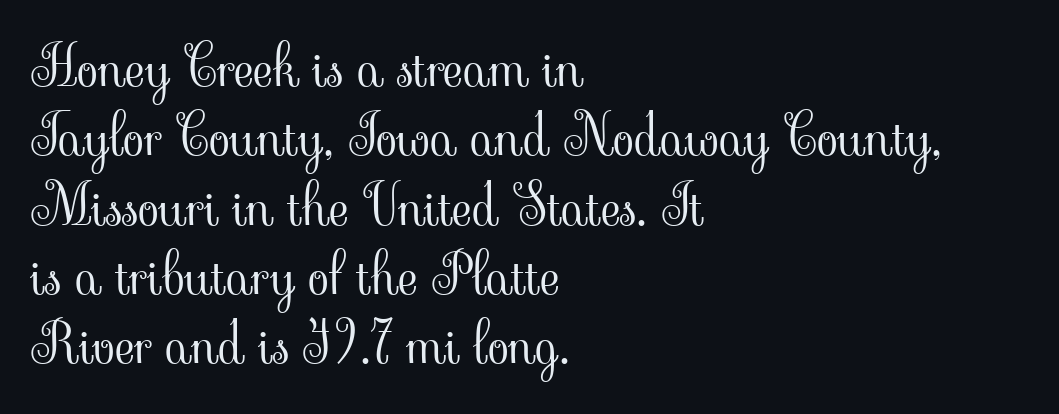
{"serif": "yes", "italic": "no", "bold": "no", "weight": "light", "width": "normal", "stroke_contrast": "low", "x_height": "small", "monospaced": "no", "underline": "no", "align": "left", "line_spacing": "normal", "line_spacing_ratio": 1.26, "letter_spacing": "normal", "letter_spacing_em": 0.0, "glyph_px": 55}
